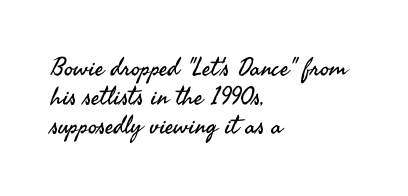
The image shows 25 px text type; set left-aligned, line spacing 1.17x, normal letter spacing, not underlined.
